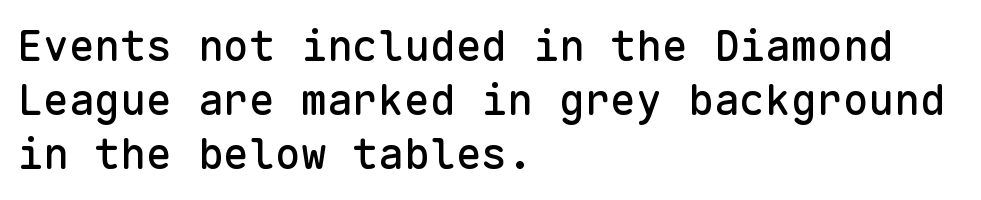
The image shows 43 px sans-serif type, upright, monospaced; set left-aligned, normal line spacing (1.26x), normal letter spacing, not underlined; low stroke contrast and a medium x-height.
